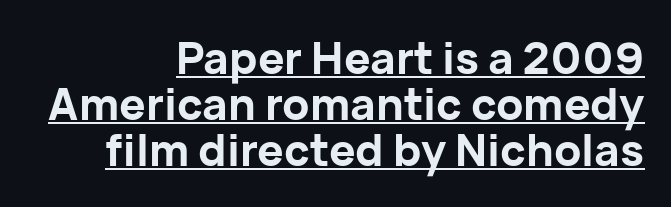
The glyphs have the mass of a bold cut. Posture: vertical. A continuous stroke trails under the words, as in a hyperlink. Proportional: the letters do not fall into vertical columns.
